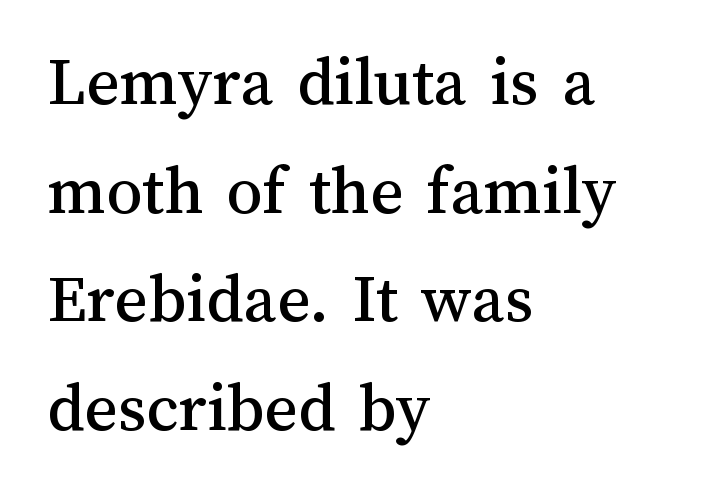
The image shows 71 px text type, upright; set left-aligned, normal line spacing (1.53x), normal letter spacing, not underlined; medium stroke contrast and a medium x-height.
